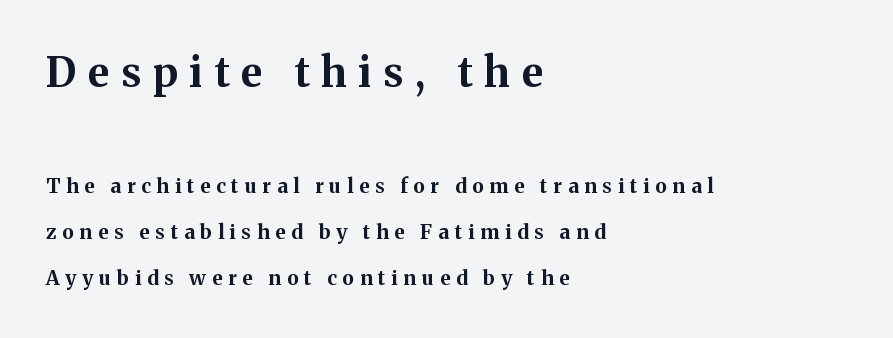
Q: Is the text bold? A: Yes.
Q: Is the text italic (slanted)? A: No, it is upright.
Q: Is the typeface a serif or a sans-serif typeface? A: Serif.
Q: Is the text underlined? A: No.
Q: How is the paragraph aligned? A: Left-aligned.
Q: Is the spacing between letters normal or unusually wide? A: Unusually wide.
Q: Is the spacing between lines tight, normal or loose? A: Loose.
Q: Which block of text is set in a larger size, the first (top) or the second (bottom)? A: The first (top) one.
Q: Width (condensed, normal, or wide)? A: Normal.
Q: Stroke contrast? A: Medium.
Q: x-height? A: Medium.
Q: Monospaced? A: No.
